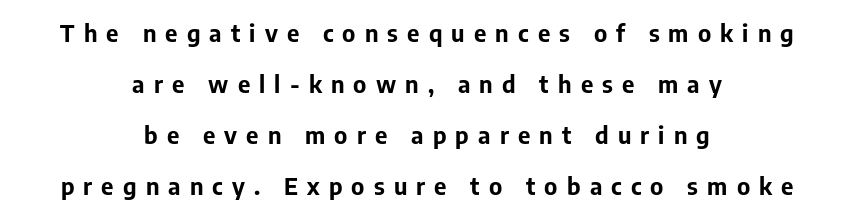
The zone under the glyphs is completely vacant. Tracking here is generous; glyphs stand well apart from one another. Set as a true bold cut, around the 700 mark. Horizontal bands of white between lines are thick stripes.
